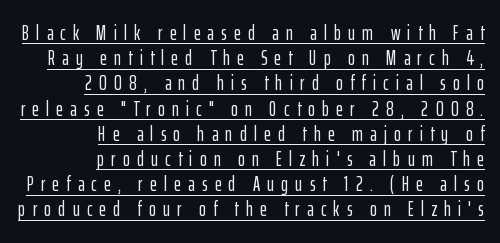
Notice how the stems are strictly vertical — no italics here. A flush-right, rag-left setting is used for this passage. Each line of the rendering has a horizontal stroke beneath the glyphs. Caption: expanded tracking, letters set apart.
